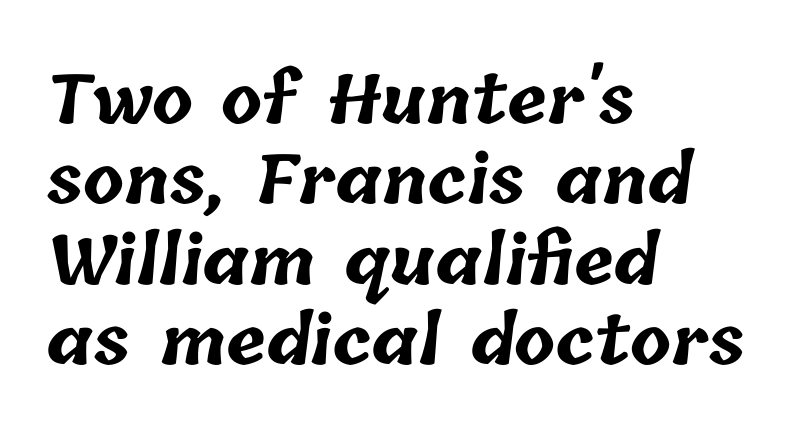
The image shows 67 px bold type; set left-aligned, line spacing 1.2x, normal letter spacing, not underlined; low stroke contrast and a medium x-height.
